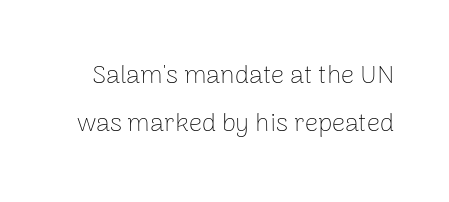
A typesetter would call this zero additional tracking. Italic: no, the glyphs are upright roman. Any mark beneath the type? The region is blank. Heft: none added — not bold.
